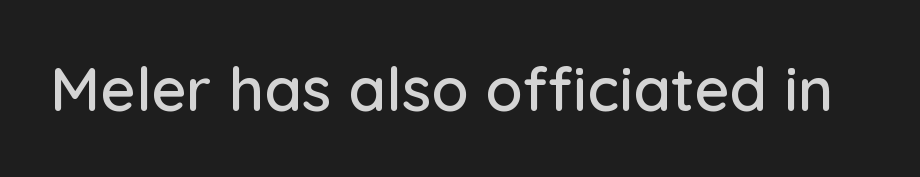
Characters follow at the spacing the type designer built in. This sample uses an upright cut, with every glyph sitting square on the baseline. I'd call this a sans setting — the letters go barefoot. This sample has the flowing, uneven cadence of proportional lettering. The specimen omits any rule beneath the text block's lines.
